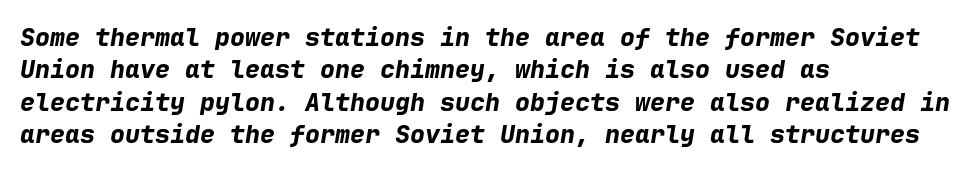
Q: Is the text bold? A: Yes.
Q: Is the text italic (slanted)? A: Yes, it leans right by about 9 degrees.
Q: Is the text underlined? A: No.
Q: How is the paragraph aligned? A: Left-aligned.
Q: Is the spacing between letters normal or unusually wide? A: Normal.
Q: Is the spacing between lines tight, normal or loose? A: Normal.
